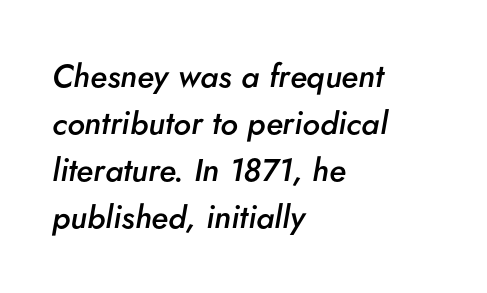
{"italic": "yes", "lean": "right", "slant_degrees": 5, "bold": "semi", "weight": "semibold", "width": "normal", "stroke_contrast": "low", "x_height": "small", "monospaced": "no", "underline": "no", "align": "left", "line_spacing": "normal", "line_spacing_ratio": 1.47, "letter_spacing": "normal", "letter_spacing_em": 0.0, "glyph_px": 32}
